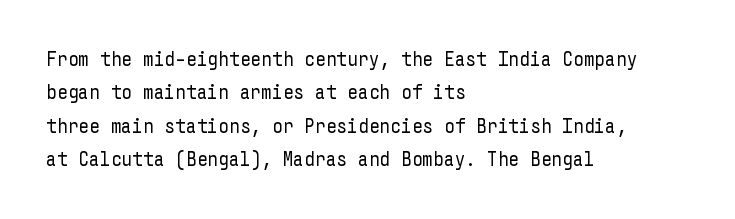
How would I describe the line gaps? Plain and ordinary. Weight: in the light-to-regular range. The type is set solid horizontally, with unmodified tracking. The lines are quadded left.
